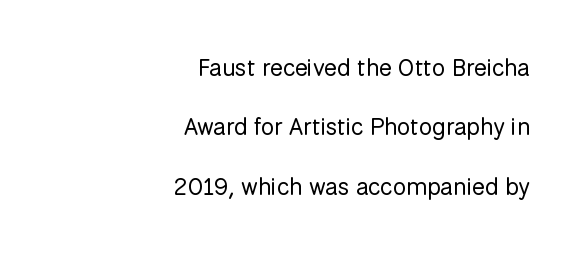
Q: Is the text bold? A: No.
Q: Is the text italic (slanted)? A: No, it is upright.
Q: Is the text underlined? A: No.
Q: How is the paragraph aligned? A: Right-aligned.
Q: Is the spacing between letters normal or unusually wide? A: Normal.
Q: Is the spacing between lines tight, normal or loose? A: Loose.
